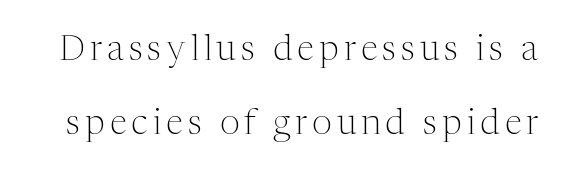
{"serif": "yes", "italic": "no", "bold": "no", "weight": "light", "width": "normal", "stroke_contrast": "medium", "x_height": "medium", "monospaced": "no", "underline": "no", "line_spacing": "loose", "line_spacing_ratio": 2.12, "glyph_px": 35}
